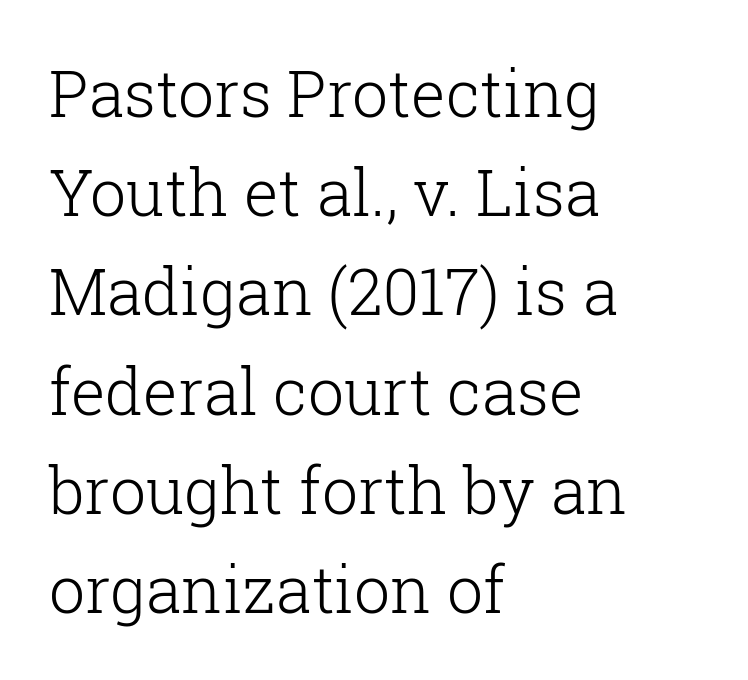
{"serif": "yes", "italic": "no", "bold": "no", "weight": "light", "width": "normal", "stroke_contrast": "low", "x_height": "medium", "monospaced": "no", "underline": "no", "align": "left", "line_spacing": "normal", "line_spacing_ratio": 1.55, "letter_spacing": "normal", "letter_spacing_em": 0.0, "glyph_px": 64}
